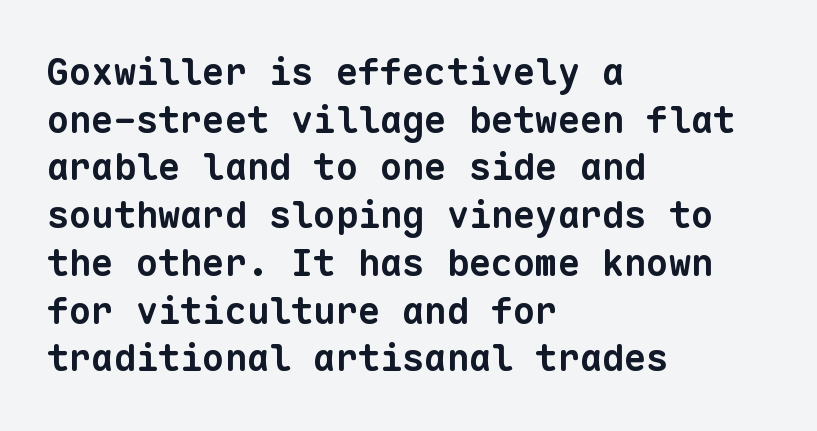
The image shows 37 px bold sans-serif type, monospaced; set left-aligned, normal line spacing (1.29x), normal letter spacing, not underlined; low stroke contrast and a medium x-height.
